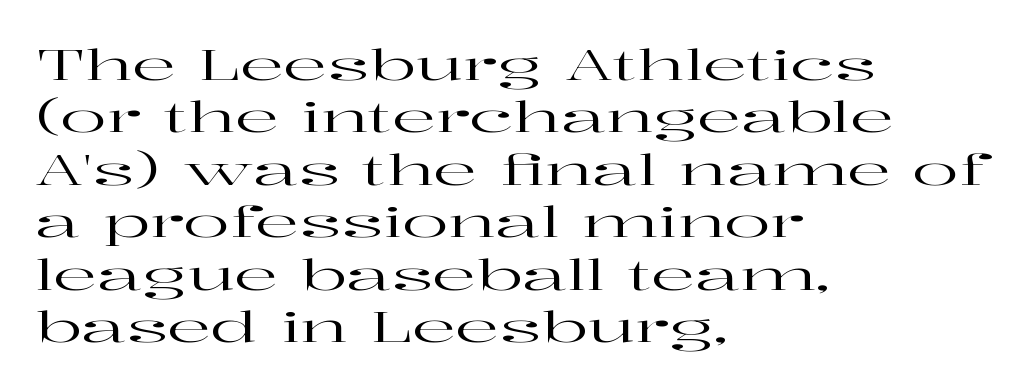
{"serif": "yes", "italic": "no", "width": "wide", "stroke_contrast": "high", "x_height": "medium", "monospaced": "no", "underline": "no", "align": "left", "line_spacing_ratio": 1.22, "letter_spacing": "normal", "letter_spacing_em": 0.0, "glyph_px": 43}
